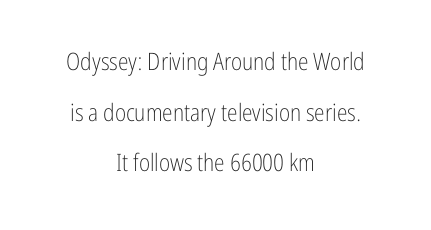
Q: Is the text bold? A: No.
Q: Is the text italic (slanted)? A: No, it is upright.
Q: Is the text underlined? A: No.
Q: How is the paragraph aligned? A: Centered.
Q: Is the spacing between letters normal or unusually wide? A: Normal.
Q: Is the spacing between lines tight, normal or loose? A: Loose.
